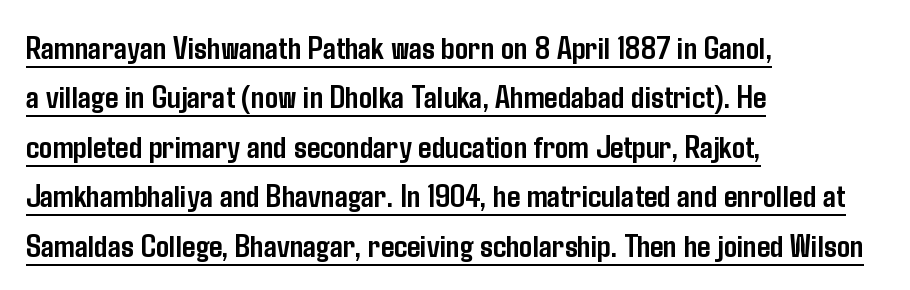
These lines sit exactly where default settings would place them. Notice how the passage keeps a crisp vertical edge on the left only. Compared with an ordinary text face, these strokes are far heavier — a full bold. The lettering holds an erect, upright posture throughout.
